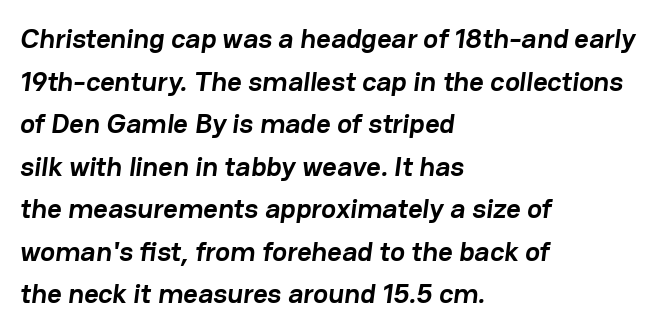
Q: Is the text bold? A: Yes.
Q: Is the typeface a serif or a sans-serif typeface? A: Sans-serif.
Q: Is the text underlined? A: No.
Q: How is the paragraph aligned? A: Left-aligned.
Q: Is the spacing between letters normal or unusually wide? A: Normal.
Q: Is the spacing between lines tight, normal or loose? A: Normal.
Q: Width (condensed, normal, or wide)? A: Normal.
Q: Stroke contrast? A: Low.
Q: x-height? A: Medium.
Q: Monospaced? A: No.
